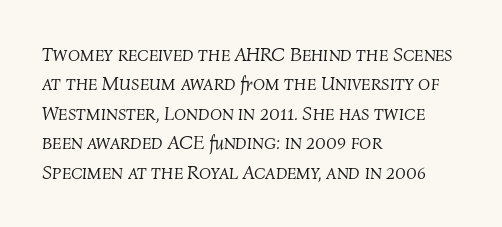
{"italic": "yes", "lean": "right", "slant_degrees": 4, "bold": "no", "underline": "no", "align": "left", "line_spacing": "normal", "line_spacing_ratio": 1.47, "letter_spacing": "normal", "letter_spacing_em": 0.0, "glyph_px": 20}
